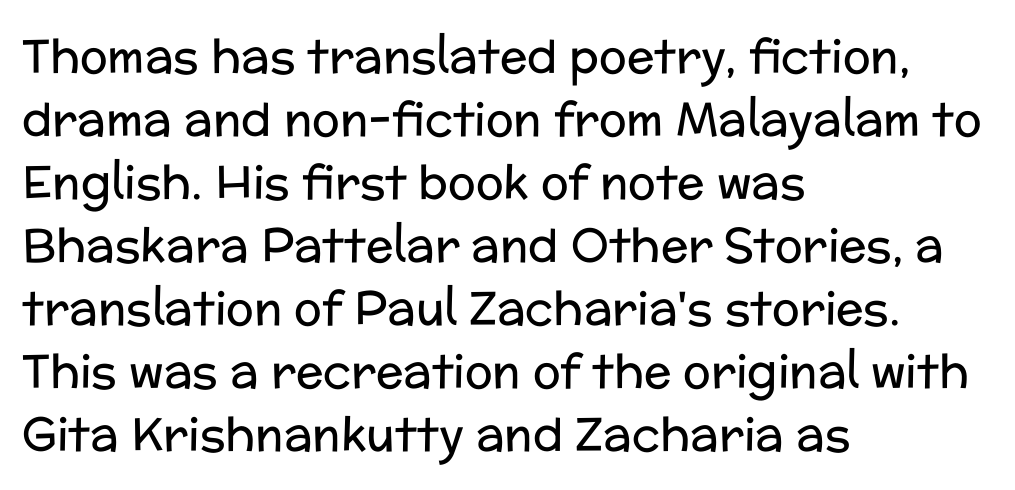
The ragged edge is on the right, which tells us the setting is flush left. The string is rendered with underlining switched off. This sample uses an upright cut, with every glyph sitting square on the baseline. Horizontal bands of white between lines are of average thickness.
